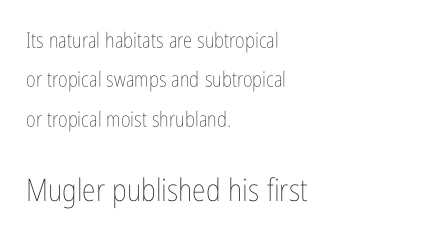
Notice how the passage keeps a crisp vertical edge on the left only. Upright lettering throughout. Weight: in the light-to-regular range. You could not count columns in this text — the font is proportionally spaced. The more generous point size was reserved for the lower chunk. The zone under the glyphs is completely vacant.
